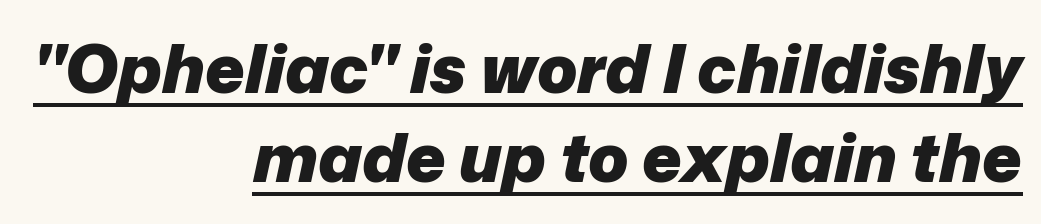
The font's italic variant was chosen for this text. The rendered words wear a rule along their underside. You could call the tracking neutral — neither tight nor loose. Is this a fixed-width face? No — the glyphs have proportional, varying widths. The passage shown is emphatically bold.
